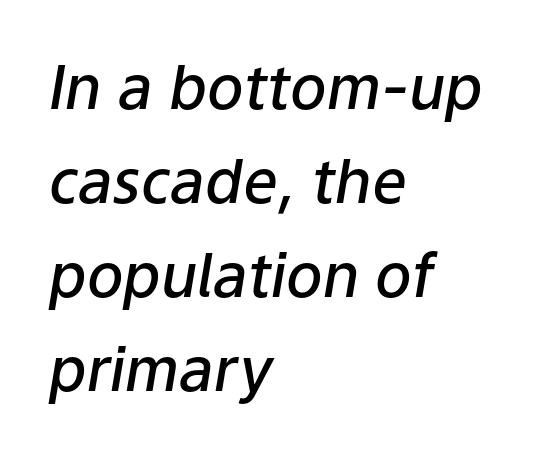
{"italic": "yes", "lean": "right", "slant_degrees": 9, "bold": "semi", "weight": "semibold", "width": "normal", "stroke_contrast": "low", "x_height": "medium", "monospaced": "no", "underline": "no", "align": "left", "line_spacing": "normal", "line_spacing_ratio": 1.54, "letter_spacing": "normal", "letter_spacing_em": 0.0, "glyph_px": 61}
